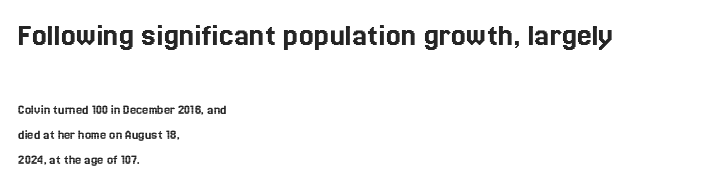
Underlining? Definitely not there. This sample uses an upright cut, with every glyph sitting square on the baseline. This layout puts the oversized block above and the modest block below. Does extra space separate the letters? No, they use regular spacing. Each letter keeps its own natural width here, so spacing adapts to shape.
